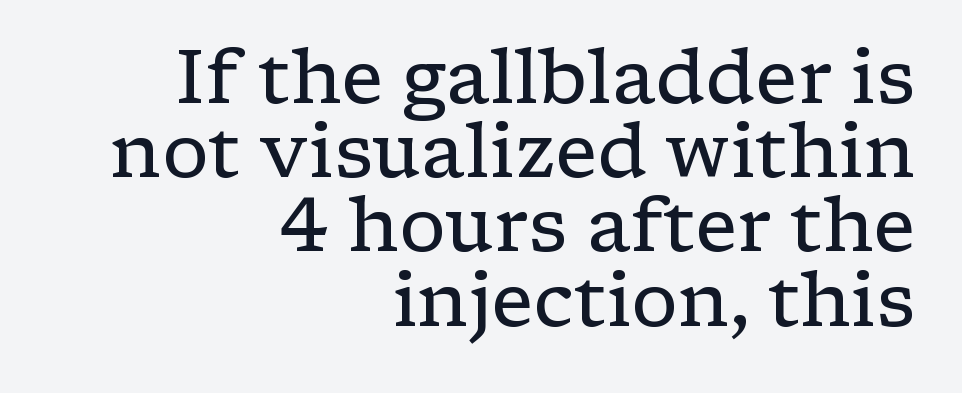
{"serif": "yes", "italic": "no", "bold": "no", "weight": "regular", "width": "wide", "stroke_contrast": "low", "x_height": "medium", "monospaced": "no", "underline": "no", "align": "right", "line_spacing": "tight", "line_spacing_ratio": 0.99, "letter_spacing": "normal", "letter_spacing_em": 0.0, "glyph_px": 75}
